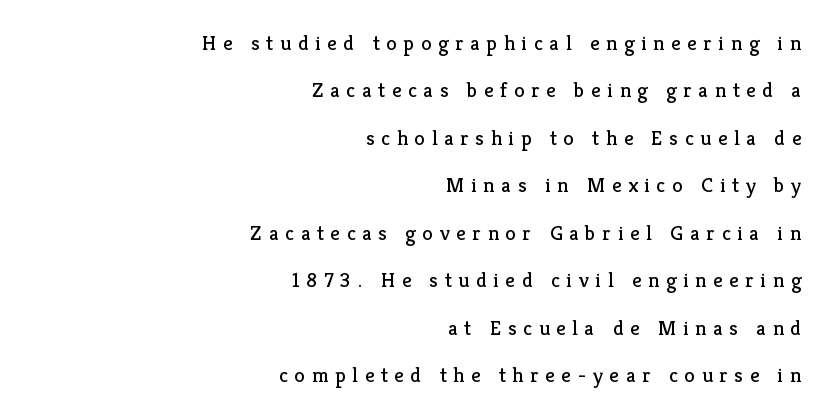
{"italic": "no", "bold": "no", "underline": "no", "align": "right", "line_spacing": "loose", "line_spacing_ratio": 2.26, "letter_spacing": "wide", "letter_spacing_em": 0.32, "glyph_px": 21}
